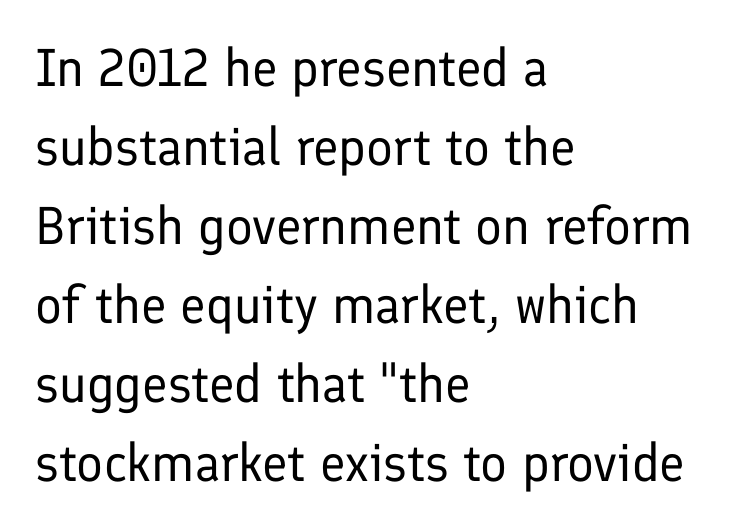
{"serif": "no", "italic": "no", "bold": "no", "weight": "regular", "width": "normal", "stroke_contrast": "low", "x_height": "medium", "monospaced": "no", "underline": "no", "align": "left", "line_spacing": "normal", "line_spacing_ratio": 1.49, "letter_spacing": "normal", "letter_spacing_em": 0.0, "glyph_px": 53}
